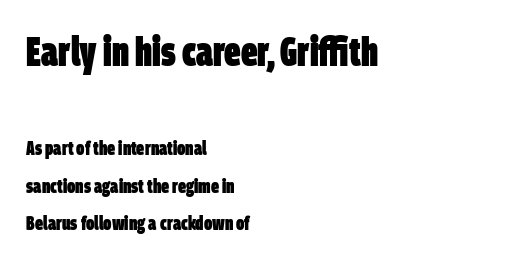
{"serif": "no", "bold": "yes", "weight": "heavy", "width": "condensed", "stroke_contrast": "low", "x_height": "large", "monospaced": "no", "underline": "no", "align": "left", "line_spacing_ratio": 1.87, "letter_spacing": "normal", "letter_spacing_em": 0.0, "larger_block": "first", "size_ratio": 2.05, "glyph_px": 41}
